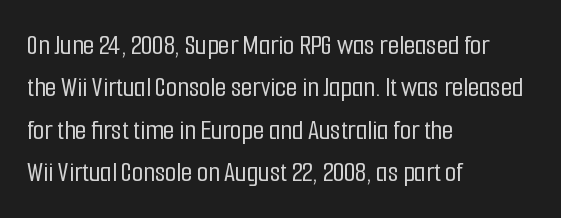
The image shows 29 px condensed sans-serif type, upright; set left-aligned, normal line spacing (1.46x), normal letter spacing, not underlined; low stroke contrast and a medium x-height.
